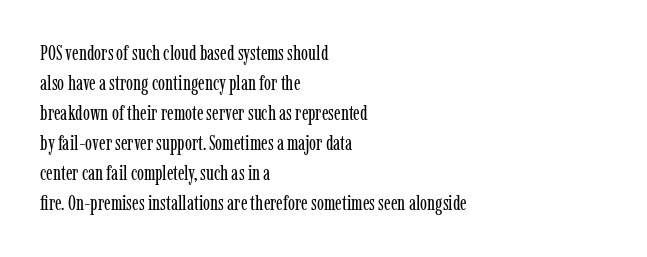
The image shows 21 px text type, upright; set left-aligned, normal line spacing (1.43x), normal letter spacing, not underlined.
